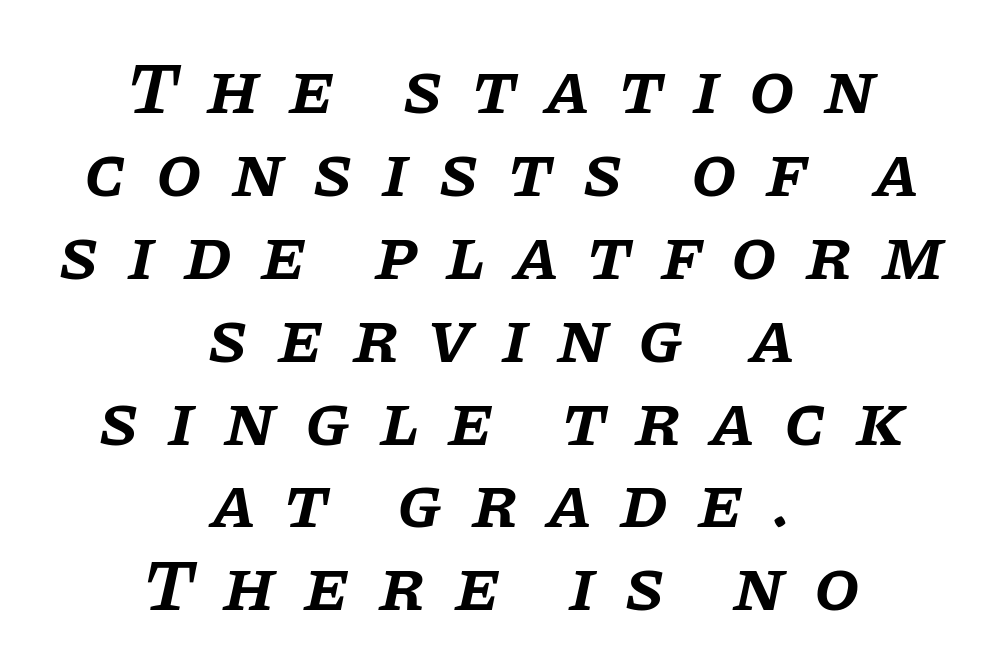
Q: Is the text bold? A: Semi-bold.
Q: Is the text italic (slanted)? A: Yes, it leans right by about 11 degrees.
Q: Is the typeface a serif or a sans-serif typeface? A: Serif.
Q: Is the text underlined? A: No.
Q: How is the paragraph aligned? A: Centered.
Q: Is the spacing between letters normal or unusually wide? A: Unusually wide.
Q: Is the spacing between lines tight, normal or loose? A: Tight.
Q: Width (condensed, normal, or wide)? A: Normal.
Q: Stroke contrast? A: Low.
Q: x-height? A: Large.
Q: Monospaced? A: No.
